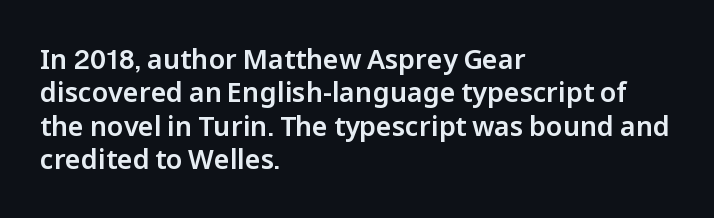
{"italic": "no", "underline": "no", "align": "left", "line_spacing_ratio": 1.24, "letter_spacing": "normal", "letter_spacing_em": 0.0, "glyph_px": 27}
